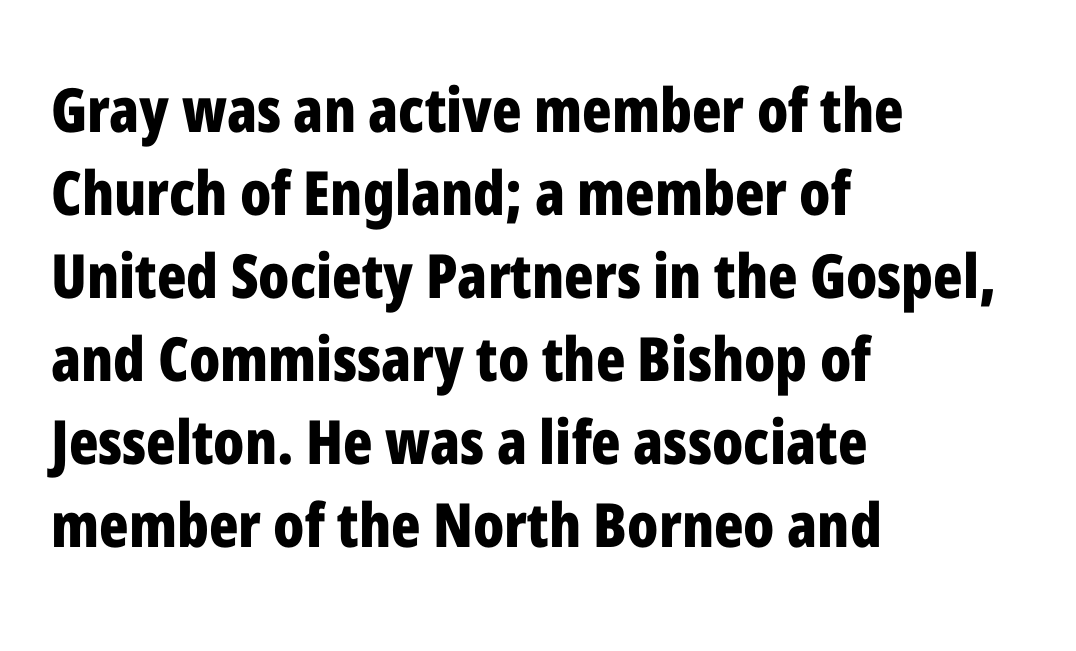
The image shows 61 px bold, condensed sans-serif type, upright; set left-aligned, normal line spacing (1.36x), normal letter spacing, not underlined; low stroke contrast and a medium x-height.
